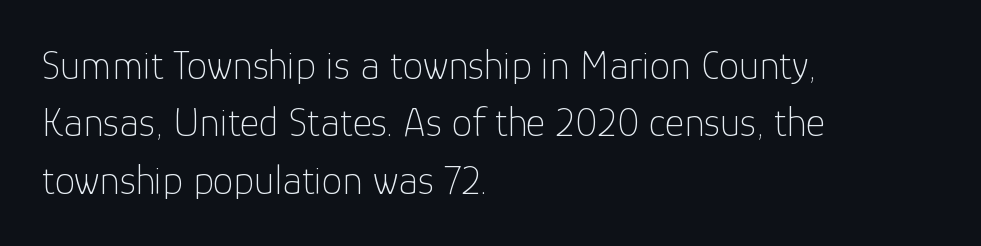
Q: Is the text bold? A: No.
Q: Is the text italic (slanted)? A: No, it is upright.
Q: Is the typeface a serif or a sans-serif typeface? A: Sans-serif.
Q: Is the text underlined? A: No.
Q: How is the paragraph aligned? A: Left-aligned.
Q: Is the spacing between letters normal or unusually wide? A: Normal.
Q: Is the spacing between lines tight, normal or loose? A: Normal.
Q: Width (condensed, normal, or wide)? A: Normal.
Q: Stroke contrast? A: Low.
Q: x-height? A: Medium.
Q: Monospaced? A: No.
